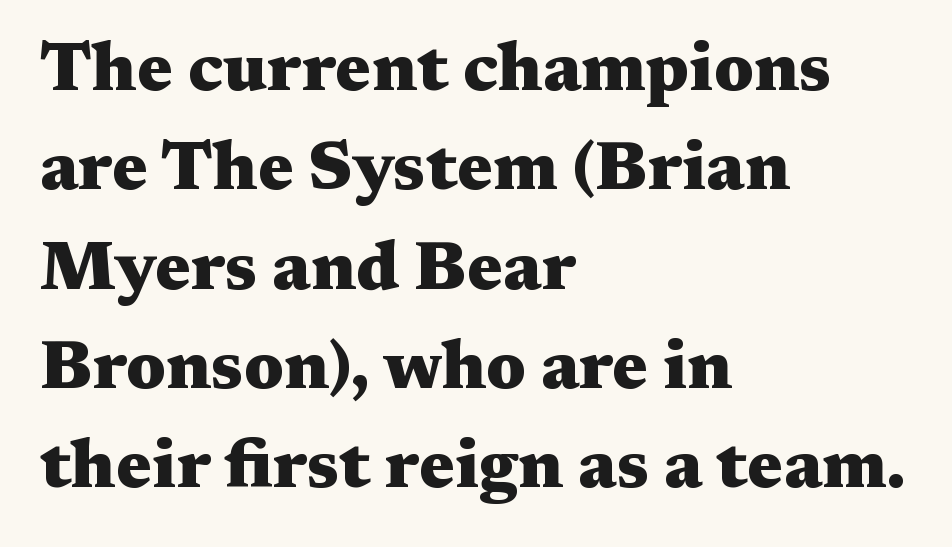
Q: Is the text bold? A: Yes.
Q: Is the text italic (slanted)? A: No, it is upright.
Q: Is the typeface a serif or a sans-serif typeface? A: Serif.
Q: Is the text underlined? A: No.
Q: How is the paragraph aligned? A: Left-aligned.
Q: Is the spacing between letters normal or unusually wide? A: Normal.
Q: Is the spacing between lines tight, normal or loose? A: Normal.
Q: Width (condensed, normal, or wide)? A: Wide.
Q: Stroke contrast? A: Medium.
Q: x-height? A: Medium.
Q: Monospaced? A: No.
